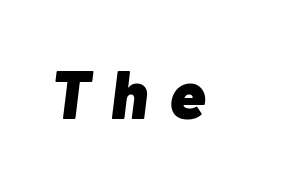
The image shows 68 px heavy type, italic (leaning right); set unusually wide letter spacing (+0.31 em), not underlined; low stroke contrast and a medium x-height.
